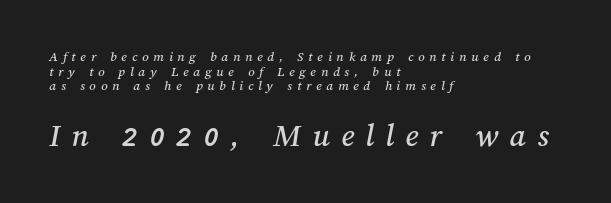
{"width": "normal", "stroke_contrast": "medium", "x_height": "medium", "monospaced": "no", "underline": "no", "align": "left", "line_spacing": "tight", "line_spacing_ratio": 1.05, "letter_spacing": "wide", "letter_spacing_em": 0.34, "larger_block": "second", "size_ratio": 2.36, "glyph_px": 33}
